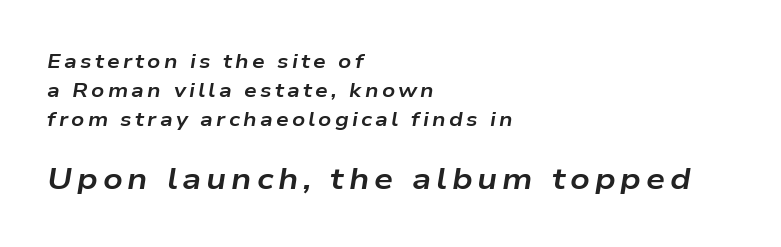
This sample uses an oblique cut, with every glyph tilted off the vertical. The space between consecutive lines is moderate. Summary of weight: heavy, a full bold. A classic flush-left, rag-right setting is used for this passage. The letters advance in unequal steps, a hallmark of proportional type.
